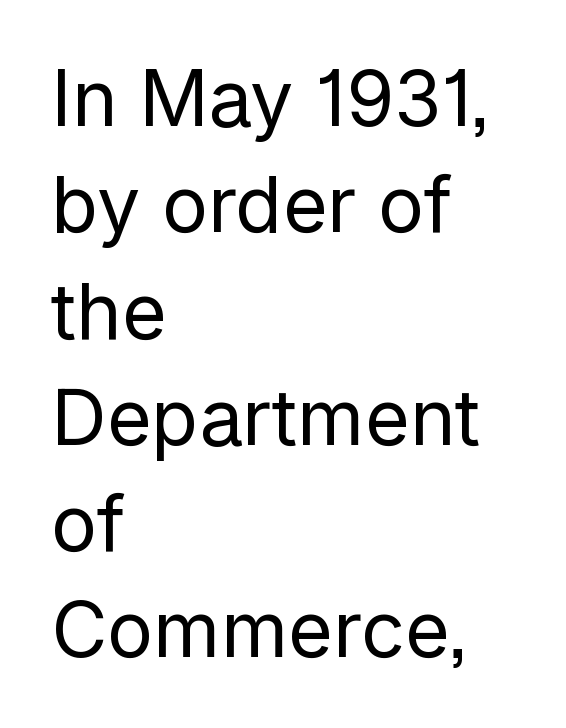
Q: Is the text bold? A: No.
Q: Is the text italic (slanted)? A: No, it is upright.
Q: Is the typeface a serif or a sans-serif typeface? A: Sans-serif.
Q: Is the text underlined? A: No.
Q: How is the paragraph aligned? A: Left-aligned.
Q: Is the spacing between letters normal or unusually wide? A: Normal.
Q: Is the spacing between lines tight, normal or loose? A: Normal.
Q: Width (condensed, normal, or wide)? A: Normal.
Q: Stroke contrast? A: Low.
Q: x-height? A: Medium.
Q: Monospaced? A: No.
